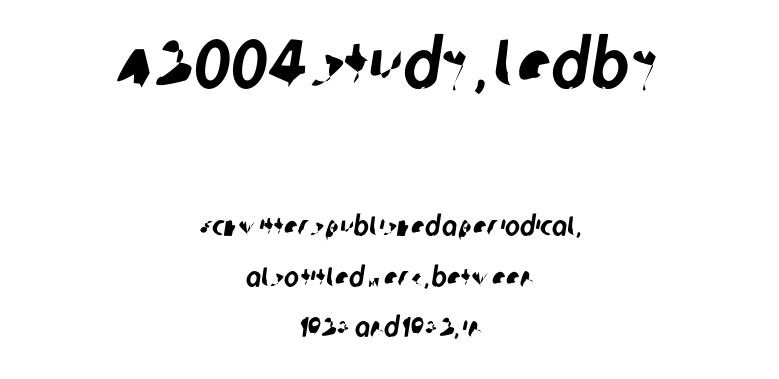
Q: Is the typeface a serif or a sans-serif typeface? A: Sans-serif.
Q: Is the text underlined? A: No.
Q: How is the paragraph aligned? A: Centered.
Q: Is the spacing between letters normal or unusually wide? A: Normal.
Q: Which block of text is set in a larger size, the first (top) or the second (bottom)? A: The first (top) one.
Q: Width (condensed, normal, or wide)? A: Condensed.
Q: Stroke contrast? A: Low.
Q: x-height? A: Large.
Q: Monospaced? A: No.
